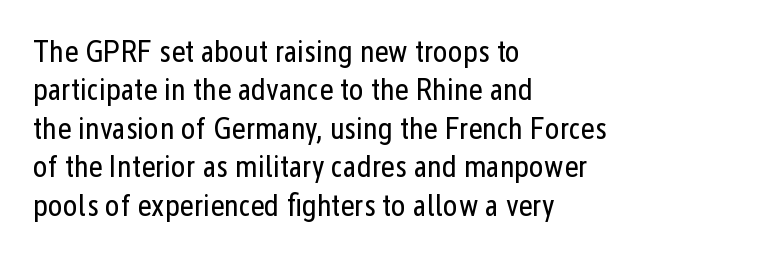
The image shows 31 px regular-weight, condensed sans-serif type, upright; set left-aligned, line spacing 1.24x, normal letter spacing, not underlined; low stroke contrast and a medium x-height.
